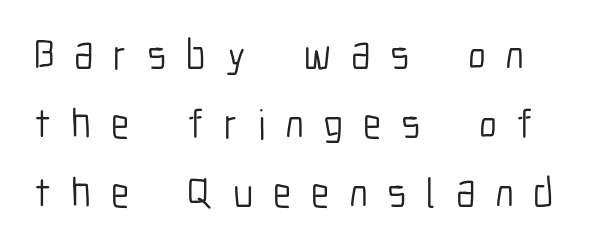
Check under the words: just untouched page. What's the leading like? Ordinary, nothing unusual. Each letter's strokes conclude bluntly, with no projecting serifs. There is plenty of visible air inserted between adjacent glyphs.
